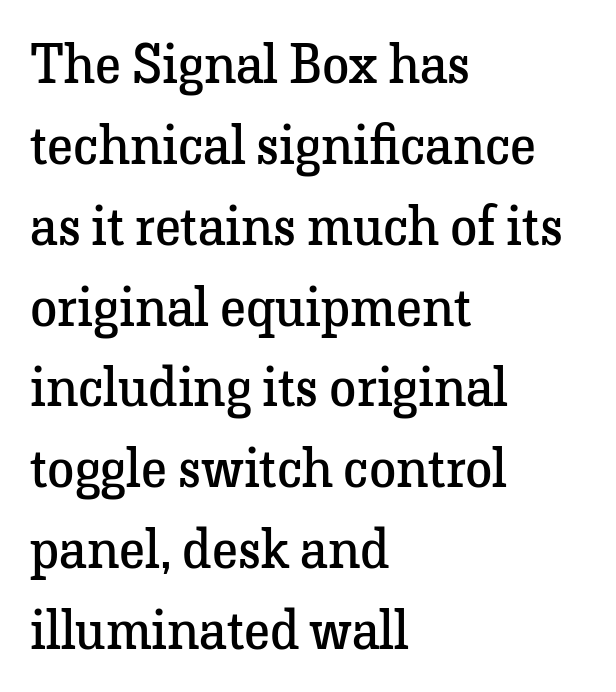
The image shows 55 px regular-weight serif type, upright; set left-aligned, normal line spacing (1.47x), normal letter spacing, not underlined; low stroke contrast and a medium x-height.
